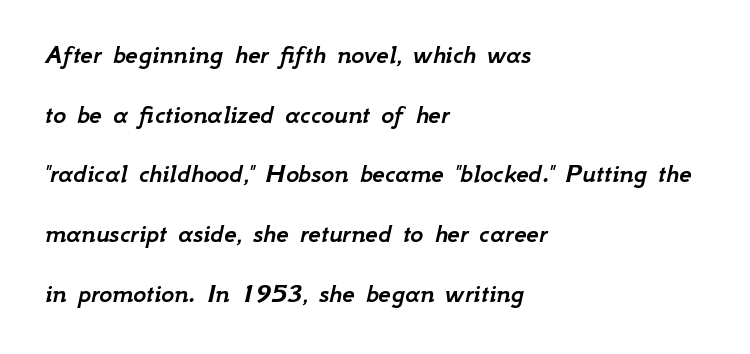
The typesetter chose a ragged-right arrangement here. The axis of the letterforms is tilted away from vertical. Spacing verdict: proportional, widths tailored to each character. Has an underline been added? It has not. You could call the tracking neutral — neither tight nor loose. Compared with typical paragraphs, the rows here are farther apart.
